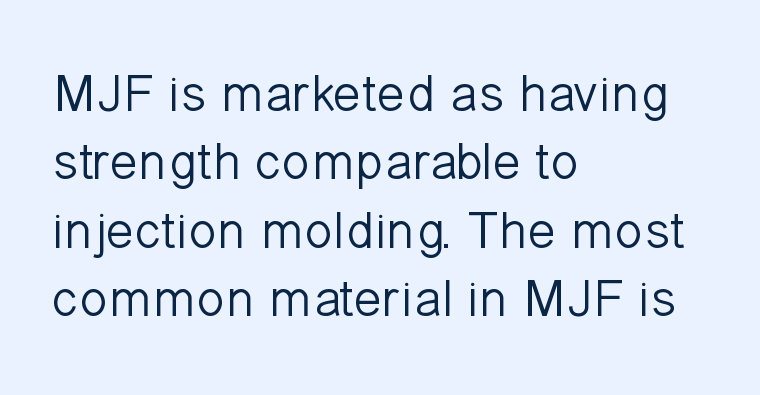
The image shows 53 px light sans-serif type, upright; set left-aligned, normal line spacing (1.29x), normal letter spacing, not underlined; low stroke contrast and a medium x-height.
